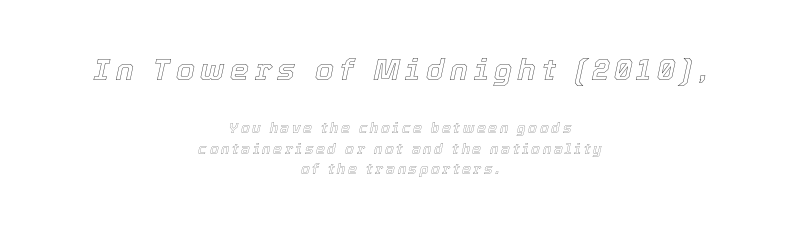
{"italic": "yes", "lean": "right", "slant_degrees": 12, "width": "normal", "x_height": "medium", "monospaced": "no", "underline": "no", "align": "center", "line_spacing": "normal", "line_spacing_ratio": 1.45, "larger_block": "first", "size_ratio": 2.14, "glyph_px": 30}
